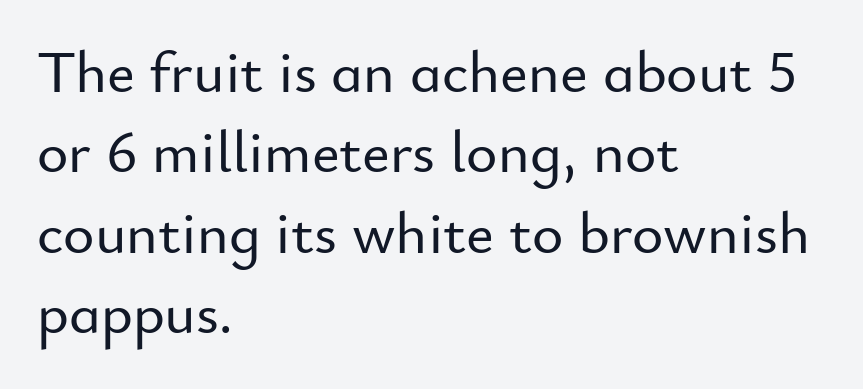
Normally led — the rows are evenly, conventionally spaced. The type family on display is of the sans-serif kind. If you drew a ruler down the left edge, every line would touch it. Do the characters align in a grid? No, the font is proportional. This is roman type, the default non-slanted kind. The tracking reads as untouched default to a designer's eye.
